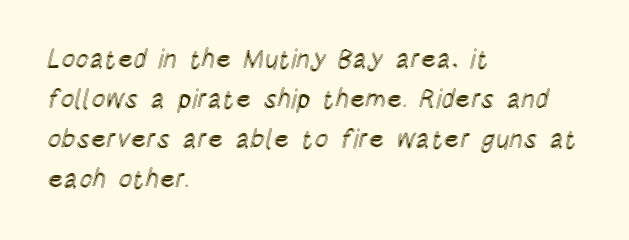
The image shows 26 px text type; set left-aligned, normal line spacing (1.54x), normal letter spacing, not underlined.
